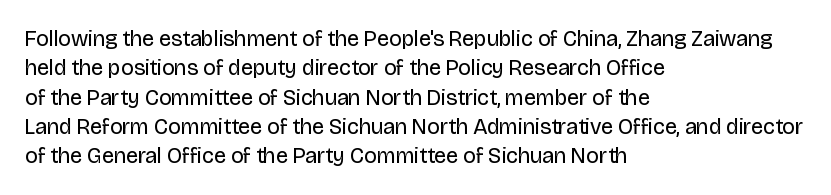
The image shows 22 px text type, upright; set left-aligned, normal line spacing (1.33x), normal letter spacing, not underlined.
